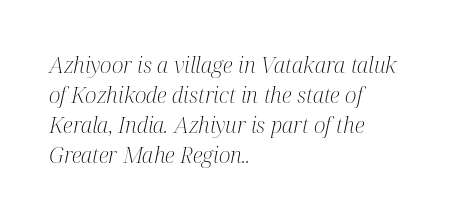
{"italic": "yes", "lean": "right", "slant_degrees": 12, "bold": "no", "underline": "no", "align": "left", "line_spacing": "normal", "line_spacing_ratio": 1.37, "letter_spacing": "normal", "letter_spacing_em": 0.0, "glyph_px": 22}
